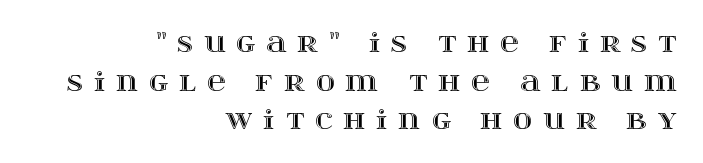
Notice how the stems are strictly vertical — no italics here. The string is rendered with underlining switched off. Horizontal alignment here is rightward, an uncommon choice for prose. This block has exactly the height ordinary leading produces. The rendering inserts visible extra space after every character.
